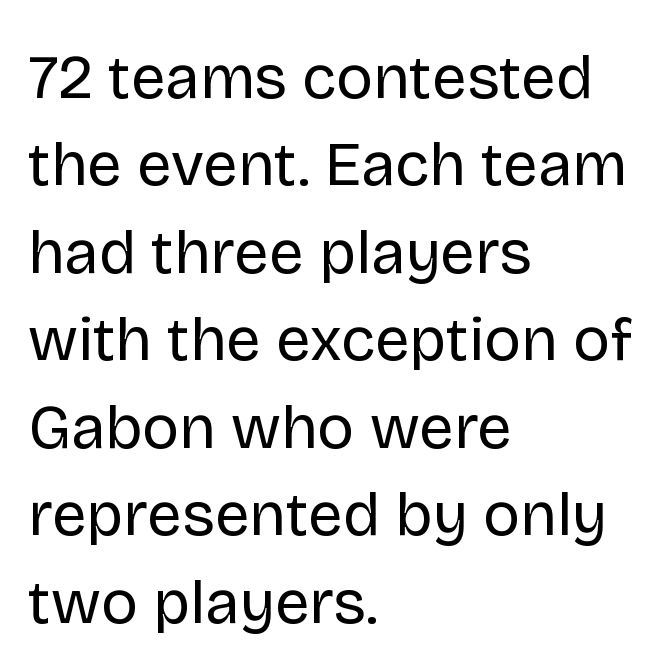
Q: Is the text bold? A: No.
Q: Is the text italic (slanted)? A: No, it is upright.
Q: Is the typeface a serif or a sans-serif typeface? A: Sans-serif.
Q: Is the text underlined? A: No.
Q: How is the paragraph aligned? A: Left-aligned.
Q: Is the spacing between letters normal or unusually wide? A: Normal.
Q: Is the spacing between lines tight, normal or loose? A: Normal.
Q: Width (condensed, normal, or wide)? A: Normal.
Q: Stroke contrast? A: Low.
Q: x-height? A: Large.
Q: Monospaced? A: No.
